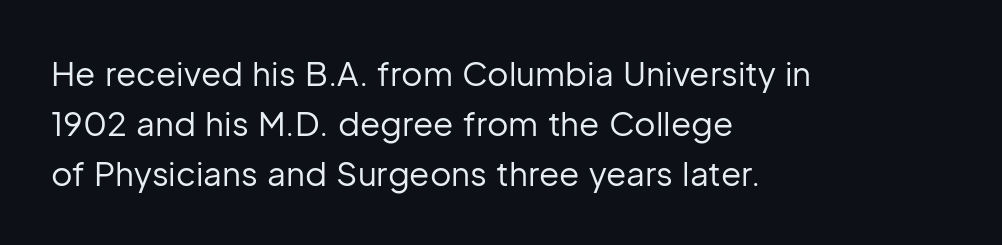
Q: Is the text bold? A: No.
Q: Is the text italic (slanted)? A: No, it is upright.
Q: Is the typeface a serif or a sans-serif typeface? A: Sans-serif.
Q: Is the text underlined? A: No.
Q: How is the paragraph aligned? A: Left-aligned.
Q: Is the spacing between letters normal or unusually wide? A: Normal.
Q: Is the spacing between lines tight, normal or loose? A: Normal.
Q: Width (condensed, normal, or wide)? A: Normal.
Q: Stroke contrast? A: Low.
Q: x-height? A: Medium.
Q: Monospaced? A: No.
